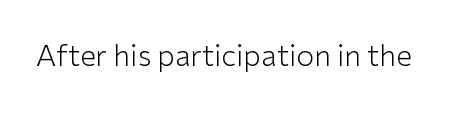
Q: Is the text bold? A: No.
Q: Is the text italic (slanted)? A: No, it is upright.
Q: Is the typeface a serif or a sans-serif typeface? A: Sans-serif.
Q: Is the text underlined? A: No.
Q: Is the spacing between letters normal or unusually wide? A: Normal.
Q: Width (condensed, normal, or wide)? A: Normal.
Q: Stroke contrast? A: Low.
Q: x-height? A: Medium.
Q: Monospaced? A: No.
